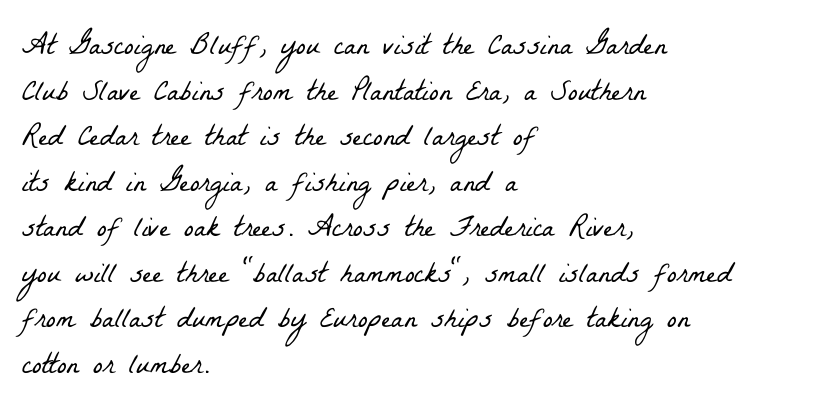
{"serif": "yes", "bold": "no", "weight": "light", "width": "condensed", "stroke_contrast": "low", "x_height": "medium", "monospaced": "no", "underline": "no", "align": "left", "line_spacing": "normal", "line_spacing_ratio": 1.57, "letter_spacing": "normal", "letter_spacing_em": 0.0, "glyph_px": 29}
